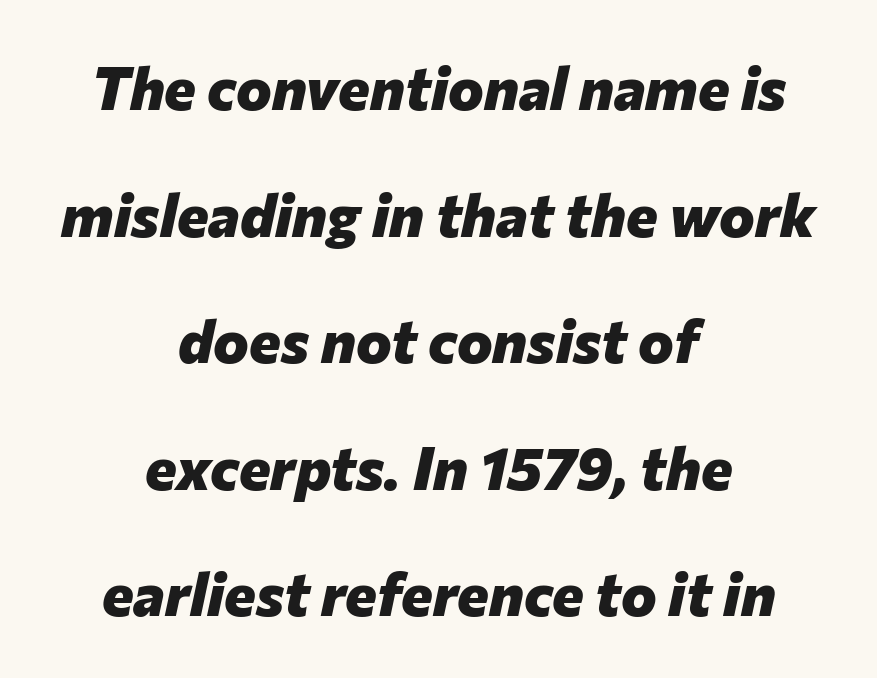
Q: Is the text bold? A: Yes.
Q: Is the text italic (slanted)? A: Yes, it leans right by about 12 degrees.
Q: Is the text underlined? A: No.
Q: How is the paragraph aligned? A: Centered.
Q: Is the spacing between letters normal or unusually wide? A: Normal.
Q: Is the spacing between lines tight, normal or loose? A: Loose.
Q: Width (condensed, normal, or wide)? A: Normal.
Q: Stroke contrast? A: Low.
Q: x-height? A: Medium.
Q: Monospaced? A: No.
